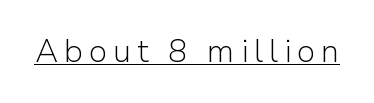
Spacing verdict: proportional, widths tailored to each character. The axis of the letterforms is exactly vertical. Nothing sits at the stroke ends, so this counts as sans-serif. Every word sits above its own underline.
